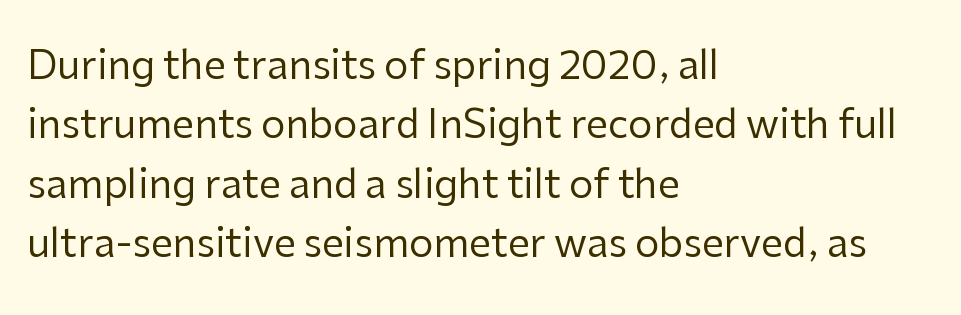
{"serif": "no", "italic": "no", "bold": "no", "weight": "regular", "width": "normal", "stroke_contrast": "low", "x_height": "medium", "monospaced": "no", "underline": "no", "align": "left", "line_spacing": "normal", "line_spacing_ratio": 1.52, "letter_spacing": "normal", "letter_spacing_em": 0.0, "glyph_px": 39}
